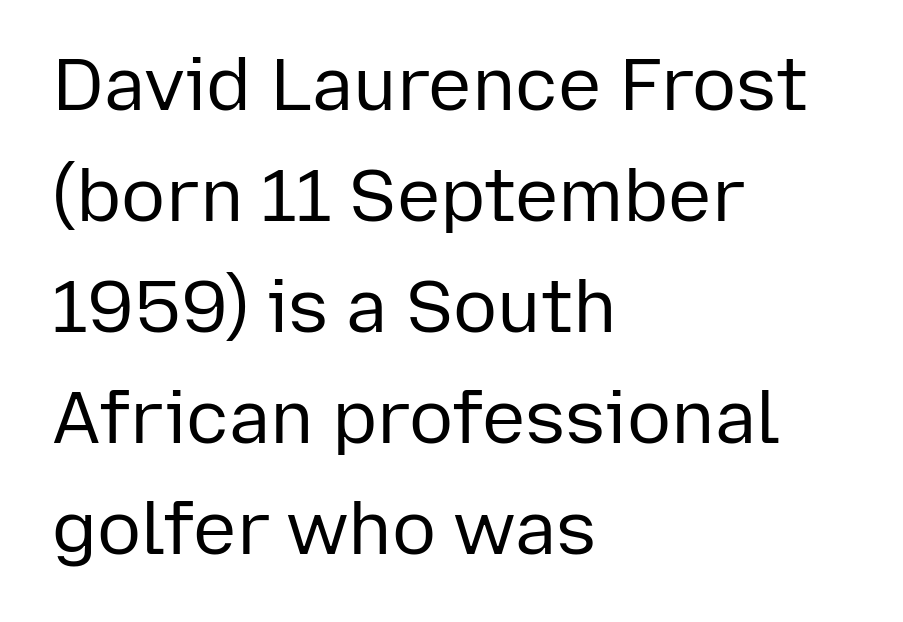
A typesetter would call this proportional, since set widths differ per character. Notice how the stems are strictly vertical — no italics here. Descenders are the only things crossing below the line. Bold? No — there's no thickening of the strokes. Layout note: lines flush left.
